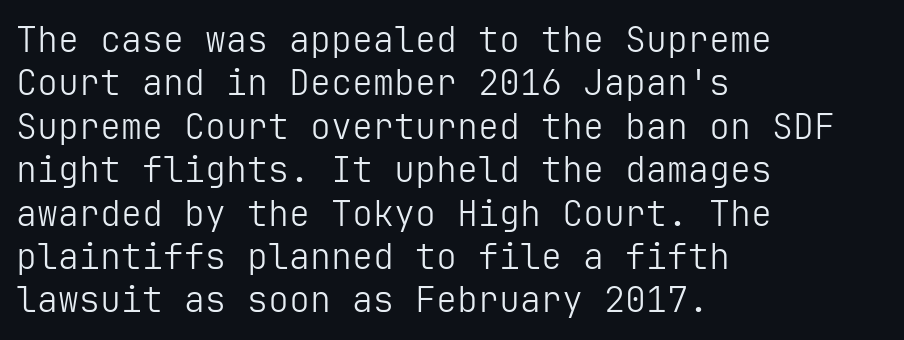
{"serif": "no", "italic": "no", "bold": "no", "weight": "light", "width": "normal", "stroke_contrast": "low", "x_height": "medium", "underline": "no", "align": "left", "line_spacing_ratio": 1.24, "letter_spacing": "normal", "letter_spacing_em": 0.0, "glyph_px": 35}
